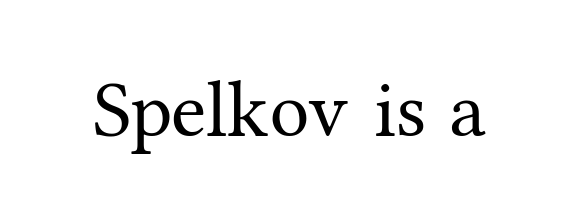
The image shows 80 px regular-weight serif type, upright; set normal letter spacing, not underlined; medium stroke contrast and a medium x-height.
